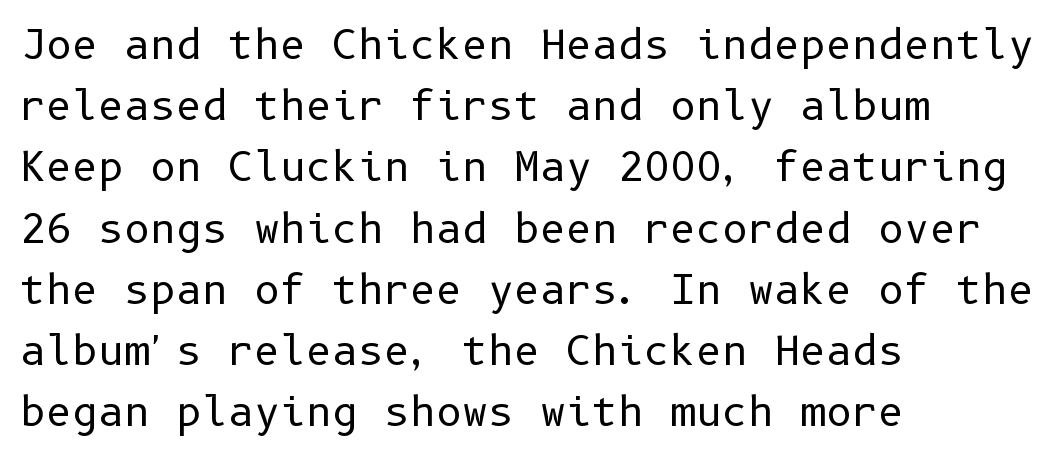
{"serif": "no", "italic": "no", "bold": "no", "weight": "regular", "width": "normal", "stroke_contrast": "low", "x_height": "medium", "underline": "no", "align": "left", "line_spacing": "normal", "line_spacing_ratio": 1.53, "letter_spacing": "normal", "letter_spacing_em": 0.0, "glyph_px": 40}
